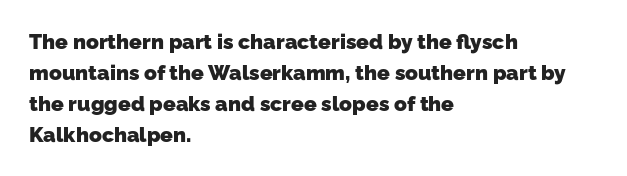
Does the weight exceed regular? Yes, all the way to bold. The gaps between neighbouring characters are ordinary and unremarkable. This rendering uses left alignment, leaving the right contour irregular. The space directly below the letters is spotless.
